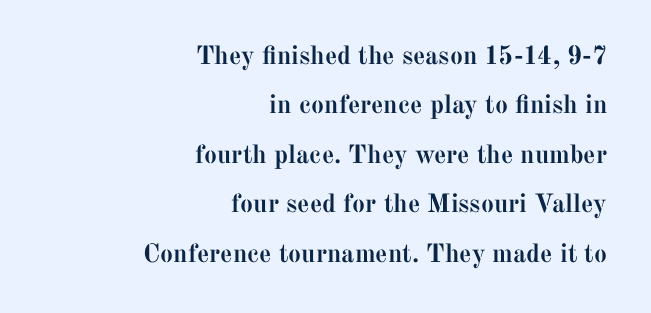
The image shows 26 px bold type, upright; set right-aligned, loose line spacing (1.9x), normal letter spacing, not underlined.
